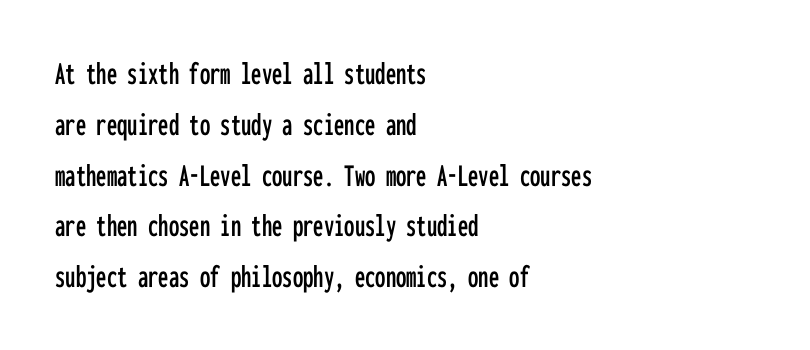
Q: Is the text italic (slanted)? A: No, it is upright.
Q: Is the typeface a serif or a sans-serif typeface? A: Sans-serif.
Q: Is the text underlined? A: No.
Q: How is the paragraph aligned? A: Left-aligned.
Q: Is the spacing between letters normal or unusually wide? A: Normal.
Q: Is the spacing between lines tight, normal or loose? A: Normal.
Q: Width (condensed, normal, or wide)? A: Condensed.
Q: Stroke contrast? A: Low.
Q: x-height? A: Medium.
Q: Monospaced? A: Yes.
